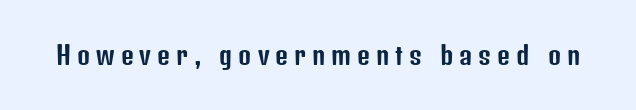
Q: Is the text italic (slanted)? A: No, it is upright.
Q: Is the text underlined? A: No.
Q: Is the spacing between letters normal or unusually wide? A: Unusually wide.
